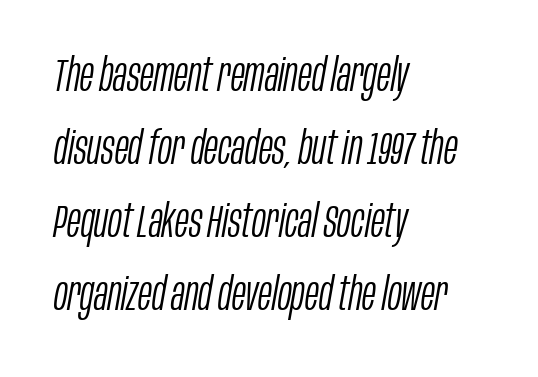
{"italic": "yes", "lean": "right", "slant_degrees": 10, "bold": "no", "weight": "light", "width": "condensed", "stroke_contrast": "low", "x_height": "large", "monospaced": "no", "underline": "no", "align": "left", "line_spacing": "normal", "line_spacing_ratio": 1.59, "letter_spacing": "normal", "letter_spacing_em": 0.0, "glyph_px": 46}
